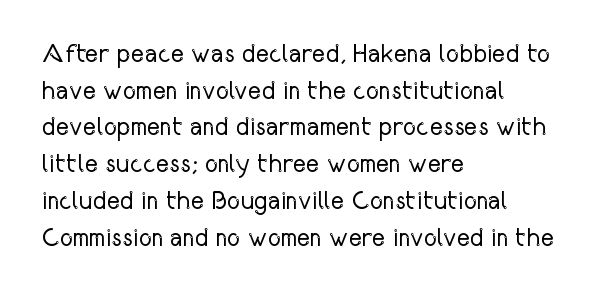
Weight: in the light-to-regular range. In CSS terms this would be text-align: left. The letters stand straight up with perfectly vertical stems. Each new line begins a customary step beneath the previous one. Characters follow at the spacing the type designer built in.
